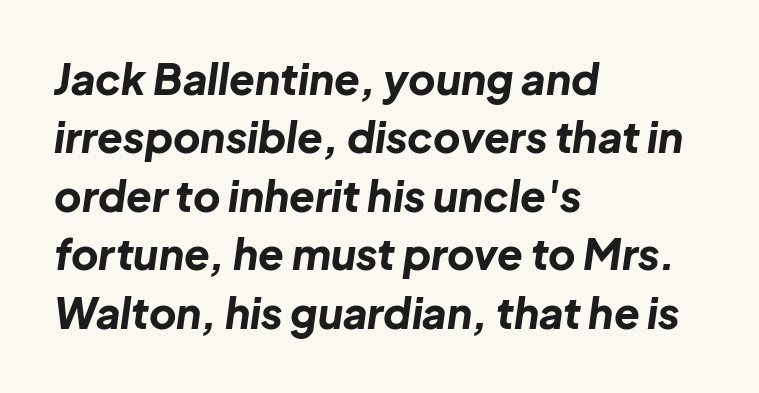
Q: Is the text bold? A: Yes.
Q: Is the text italic (slanted)? A: Yes, it leans right by about 8 degrees.
Q: Is the text underlined? A: No.
Q: How is the paragraph aligned? A: Left-aligned.
Q: Is the spacing between letters normal or unusually wide? A: Normal.
Q: Is the spacing between lines tight, normal or loose? A: Normal.
Q: Width (condensed, normal, or wide)? A: Normal.
Q: Stroke contrast? A: Low.
Q: x-height? A: Medium.
Q: Monospaced? A: No.
